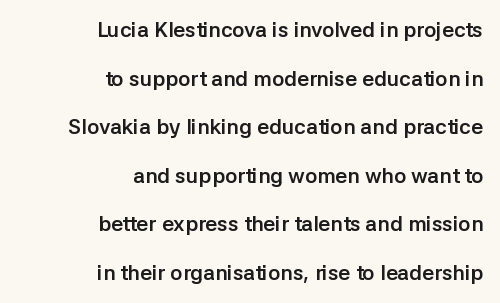
{"italic": "no", "bold": "yes", "underline": "no", "align": "right", "line_spacing": "loose", "line_spacing_ratio": 2.31, "letter_spacing": "normal", "letter_spacing_em": 0.0, "glyph_px": 21}
